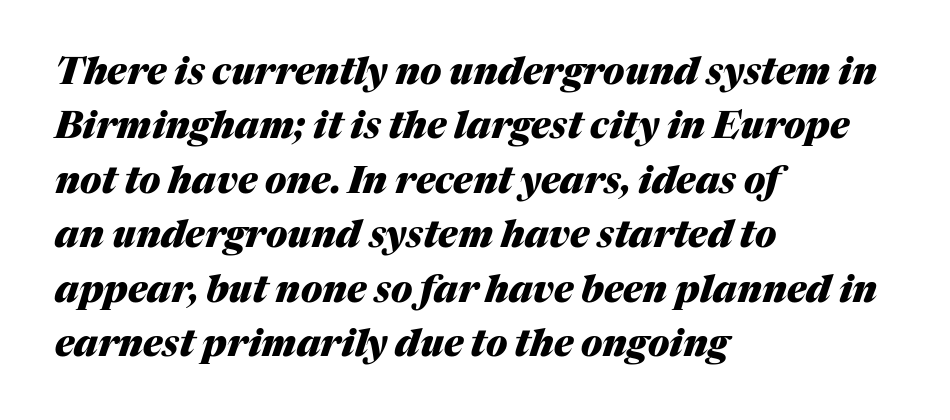
Q: Is the text bold? A: Yes.
Q: Is the text italic (slanted)? A: Yes, it leans right by about 17 degrees.
Q: Is the text underlined? A: No.
Q: How is the paragraph aligned? A: Left-aligned.
Q: Is the spacing between letters normal or unusually wide? A: Normal.
Q: Is the spacing between lines tight, normal or loose? A: Normal.
Q: Width (condensed, normal, or wide)? A: Normal.
Q: Stroke contrast? A: Medium.
Q: x-height? A: Medium.
Q: Monospaced? A: No.
